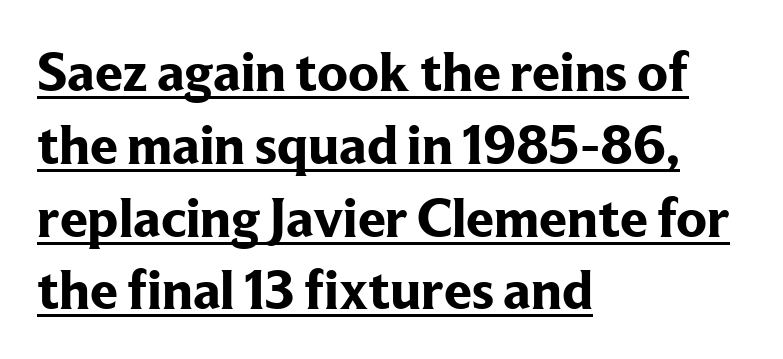
The image shows 56 px bold serif type, upright; set left-aligned, normal line spacing (1.3x), normal letter spacing, underlined; low stroke contrast and a medium x-height.
